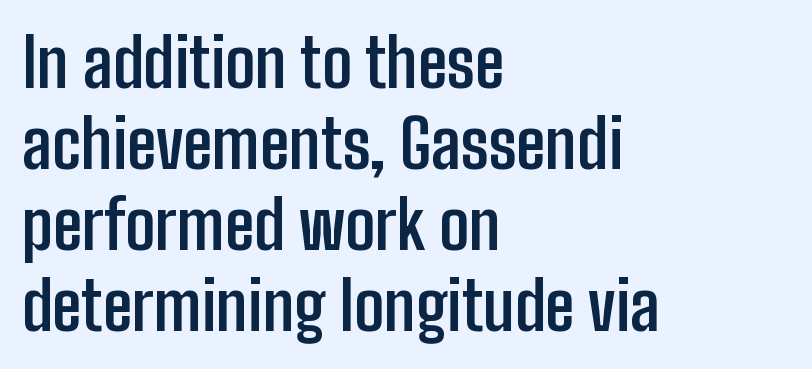
The image shows 67 px semibold, condensed sans-serif type, upright; set left-aligned, line spacing 1.21x, normal letter spacing, not underlined; low stroke contrast and a medium x-height.
